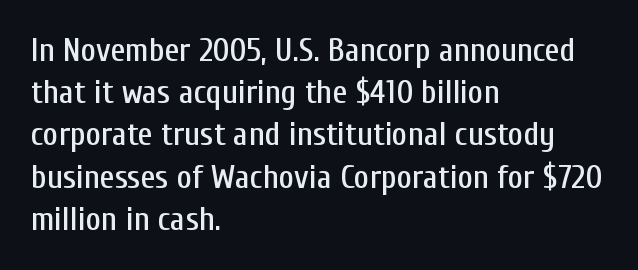
{"serif": "no", "italic": "no", "width": "condensed", "stroke_contrast": "low", "x_height": "medium", "monospaced": "no", "underline": "no", "align": "left", "line_spacing": "normal", "line_spacing_ratio": 1.28, "letter_spacing": "normal", "letter_spacing_em": 0.0, "glyph_px": 33}
